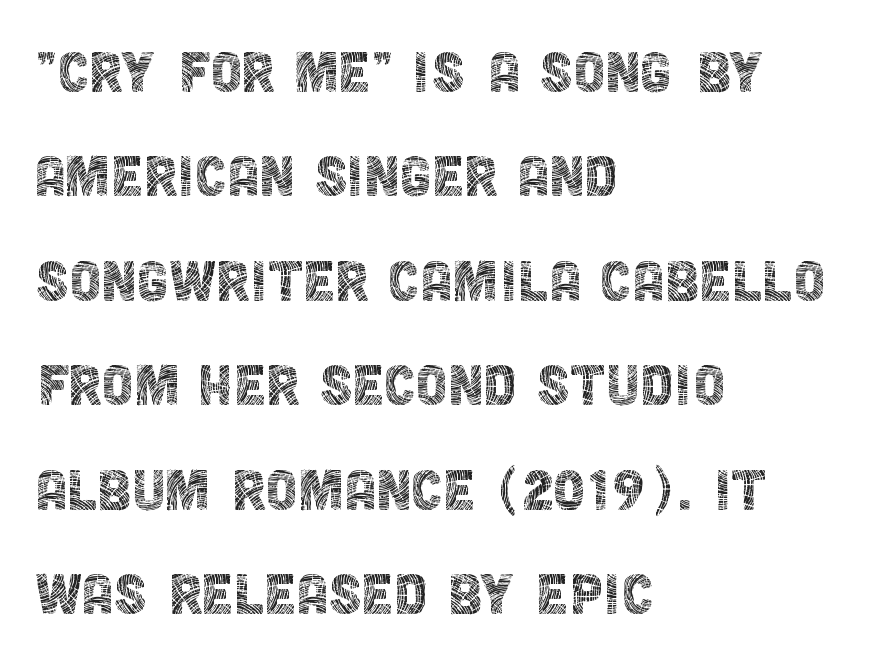
Ink coverage per letter is moderate at most. Letterform terminals end flat and unadorned throughout the passage. Letter spacing: default. Every character sits straight up, as roman type does. Words float on clear page, feet unadorned. What's the leading like? Ordinary, nothing unusual.
